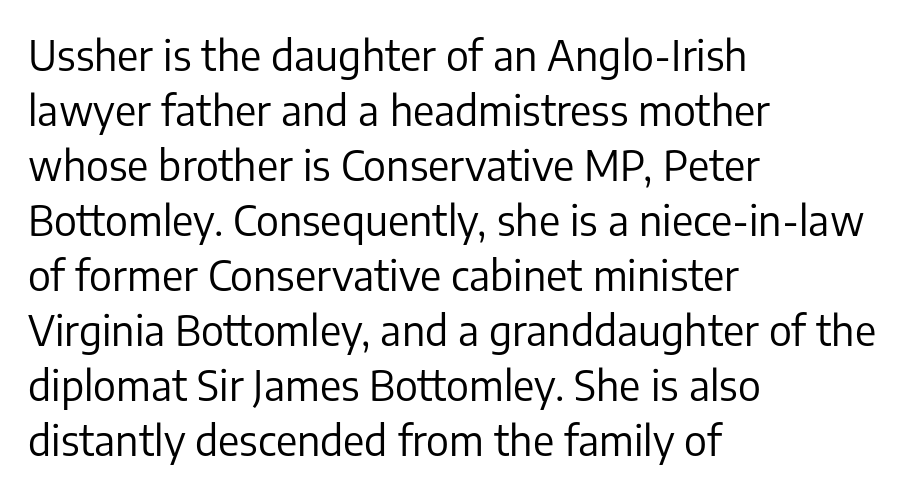
Typographically, this falls in the sans-serif category. This sample uses plain, unmodified letter spacing. Regular leading. Casual observation: everything's shoved over to the left. These lines were composed using upright roman letters.
